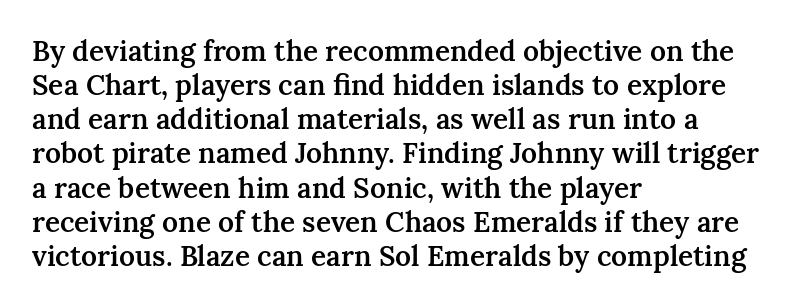
Q: Is the text bold? A: Semi-bold.
Q: Is the text italic (slanted)? A: No, it is upright.
Q: Is the typeface a serif or a sans-serif typeface? A: Serif.
Q: Is the text underlined? A: No.
Q: How is the paragraph aligned? A: Left-aligned.
Q: Is the spacing between letters normal or unusually wide? A: Normal.
Q: Width (condensed, normal, or wide)? A: Normal.
Q: Stroke contrast? A: Medium.
Q: x-height? A: Medium.
Q: Monospaced? A: No.
